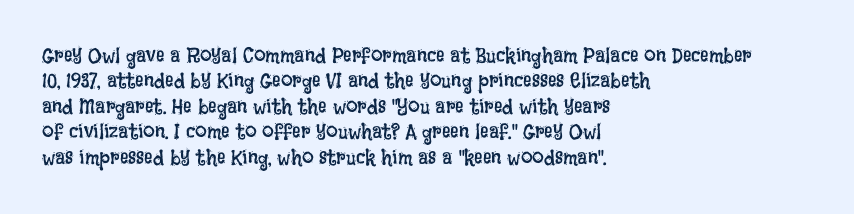
Q: Is the text bold? A: No.
Q: Is the text italic (slanted)? A: No, it is upright.
Q: Is the text underlined? A: No.
Q: How is the paragraph aligned? A: Left-aligned.
Q: Is the spacing between letters normal or unusually wide? A: Normal.
